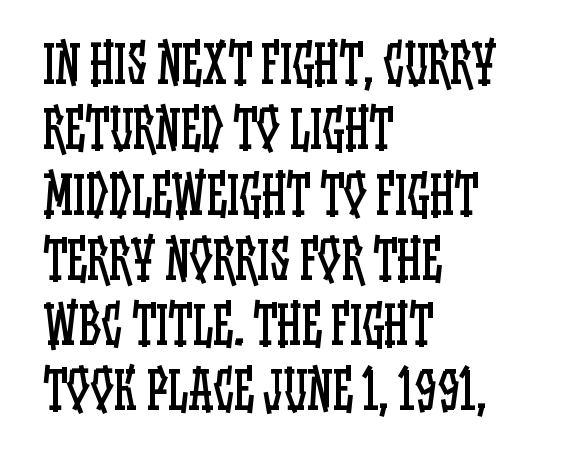
{"italic": "no", "bold": "no", "weight": "regular", "width": "condensed", "stroke_contrast": "low", "x_height": "large", "monospaced": "no", "underline": "no", "align": "left", "line_spacing": "normal", "line_spacing_ratio": 1.28, "letter_spacing": "normal", "letter_spacing_em": 0.0, "glyph_px": 51}
